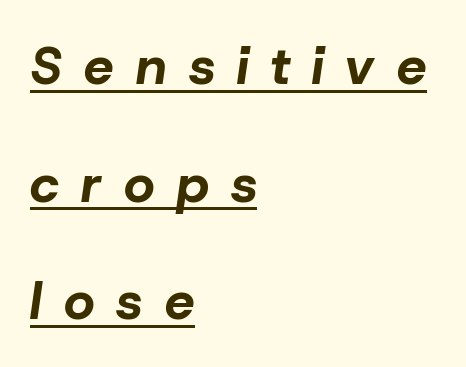
Q: Is the text bold? A: Yes.
Q: Is the text italic (slanted)? A: Yes, it leans right by about 8 degrees.
Q: Is the text underlined? A: Yes.
Q: How is the paragraph aligned? A: Left-aligned.
Q: Is the spacing between letters normal or unusually wide? A: Unusually wide.
Q: Is the spacing between lines tight, normal or loose? A: Loose.
Q: Width (condensed, normal, or wide)? A: Normal.
Q: Stroke contrast? A: Low.
Q: x-height? A: Medium.
Q: Monospaced? A: No.
